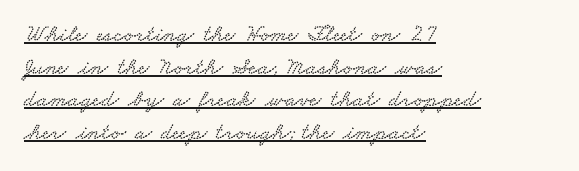
Q: Is the text underlined? A: Yes.
Q: How is the paragraph aligned? A: Left-aligned.
Q: Is the spacing between letters normal or unusually wide? A: Normal.
Q: Is the spacing between lines tight, normal or loose? A: Normal.
